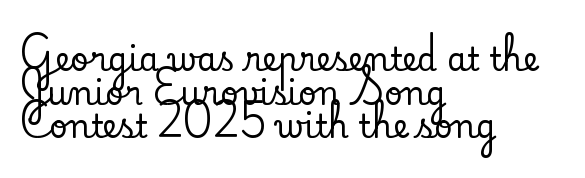
Notice how the passage keeps a crisp vertical edge on the left only. Honestly, the rows look squashed on top of each other. Yep, those are serifs on the letters. Think of a printed novel: that variable character pitch is what you see here. Anything drawn beneath the words? Only blank space. Italic? Not at all — the glyphs are vertical.
